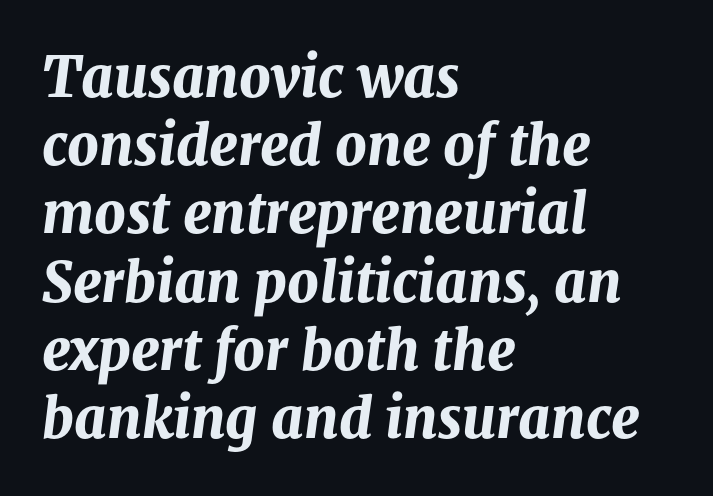
{"italic": "yes", "lean": "right", "slant_degrees": 8, "bold": "yes", "weight": "bold", "width": "normal", "stroke_contrast": "medium", "x_height": "medium", "monospaced": "no", "underline": "no", "align": "left", "line_spacing_ratio": 1.24, "letter_spacing": "normal", "letter_spacing_em": 0.0, "glyph_px": 55}
